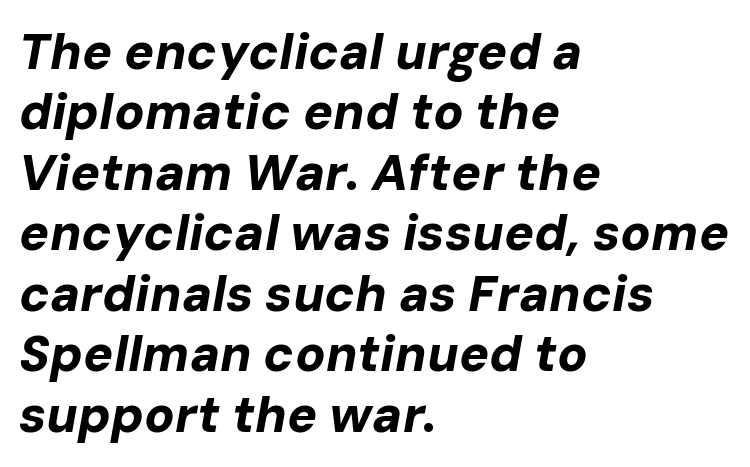
{"italic": "yes", "lean": "right", "slant_degrees": 10, "bold": "yes", "weight": "bold", "width": "normal", "stroke_contrast": "low", "x_height": "medium", "monospaced": "no", "underline": "no", "align": "left", "line_spacing_ratio": 1.21, "letter_spacing": "normal", "letter_spacing_em": 0.0, "glyph_px": 50}
